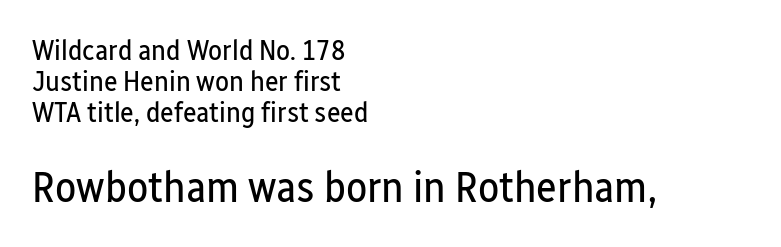
{"serif": "no", "italic": "no", "bold": "no", "weight": "regular", "width": "condensed", "stroke_contrast": "low", "x_height": "medium", "monospaced": "no", "underline": "no", "align": "left", "line_spacing": "tight", "line_spacing_ratio": 1.07, "letter_spacing": "normal", "letter_spacing_em": 0.0, "larger_block": "second", "size_ratio": 1.52, "glyph_px": 44}
